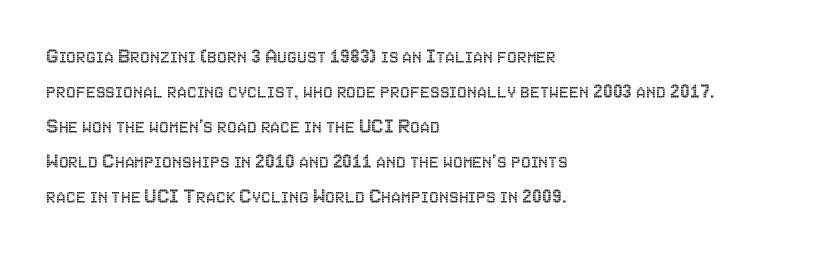
The vertical gap from one line to the next is medium. In terms of posture, this sample is upright. The ragged edge is on the right, which tells us the setting is flush left. Look at the tracking — it's just the regular setting, nothing added. Only glyphs here, with clear space below each row.
